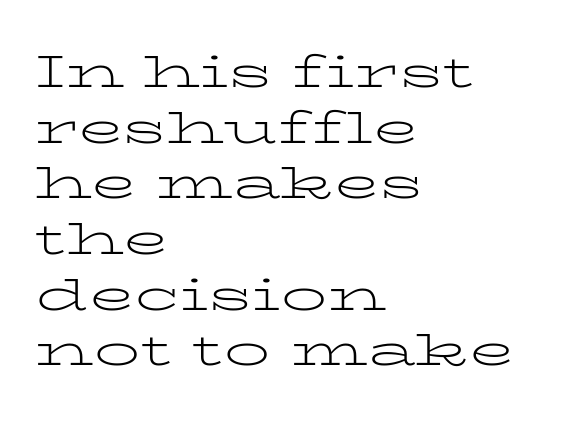
The image shows 46 px light, wide serif type, upright; set left-aligned, line spacing 1.21x, normal letter spacing, not underlined; low stroke contrast and a medium x-height.
